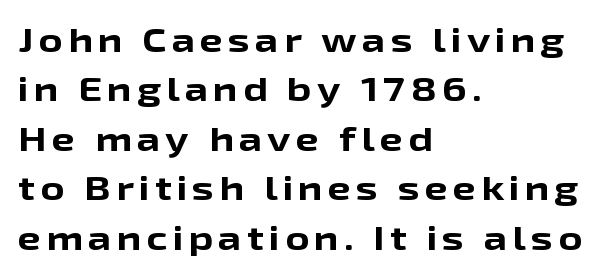
The image shows 33 px bold, wide sans-serif type, upright; set left-aligned, normal line spacing (1.5x), not underlined; low stroke contrast and a medium x-height.
